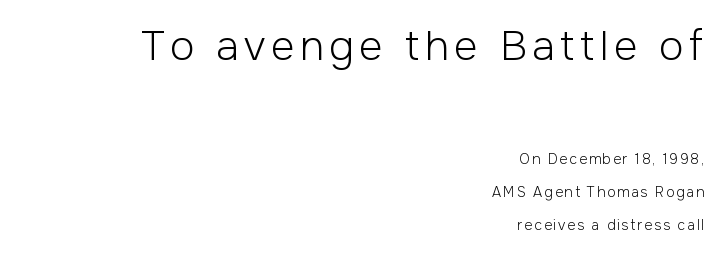
Q: Is the text bold? A: No.
Q: Is the text italic (slanted)? A: No, it is upright.
Q: Is the typeface a serif or a sans-serif typeface? A: Sans-serif.
Q: Is the text underlined? A: No.
Q: How is the paragraph aligned? A: Right-aligned.
Q: Is the spacing between lines tight, normal or loose? A: Loose.
Q: Which block of text is set in a larger size, the first (top) or the second (bottom)? A: The first (top) one.
Q: Width (condensed, normal, or wide)? A: Normal.
Q: Stroke contrast? A: Low.
Q: x-height? A: Medium.
Q: Monospaced? A: No.
